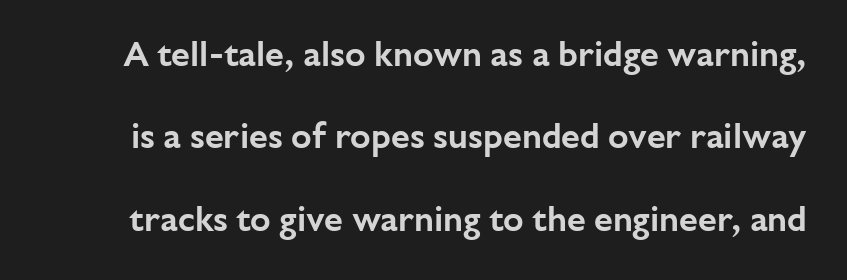
Q: Is the text italic (slanted)? A: No, it is upright.
Q: Is the typeface a serif or a sans-serif typeface? A: Sans-serif.
Q: Is the text underlined? A: No.
Q: Is the spacing between letters normal or unusually wide? A: Normal.
Q: Is the spacing between lines tight, normal or loose? A: Loose.
Q: Width (condensed, normal, or wide)? A: Normal.
Q: Stroke contrast? A: Low.
Q: x-height? A: Medium.
Q: Monospaced? A: No.
